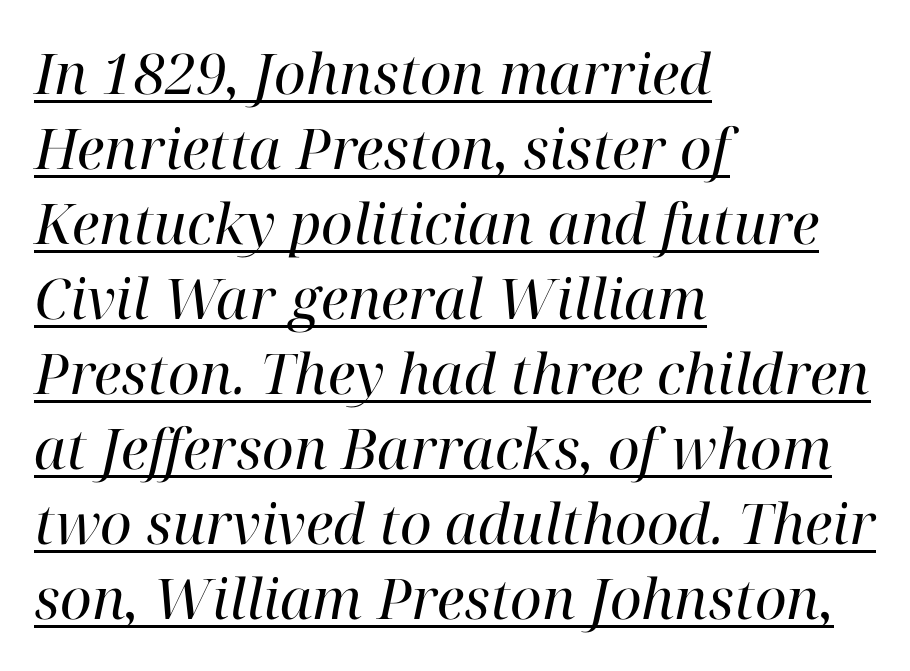
{"serif": "yes", "italic": "yes", "lean": "right", "slant_degrees": 12, "bold": "no", "weight": "regular", "width": "normal", "stroke_contrast": "high", "x_height": "medium", "monospaced": "no", "underline": "yes", "align": "left", "line_spacing": "normal", "line_spacing_ratio": 1.34, "letter_spacing": "normal", "letter_spacing_em": 0.0, "glyph_px": 56}
